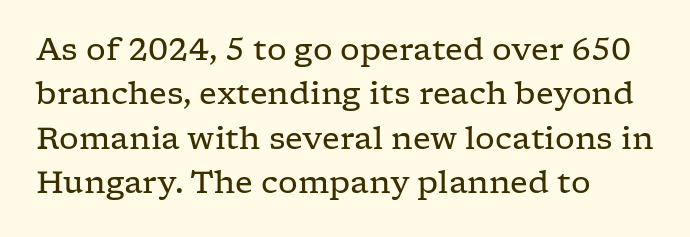
In CSS terms this would be text-align: left. Type style note: has serifs. Leading matches the norm, producing a regular column. Every character sits straight up, as roman type does. This sample has the flowing, uneven cadence of proportional lettering.
